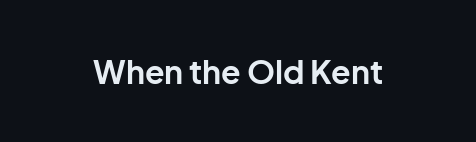
The image shows 32 px bold sans-serif type, upright; set normal letter spacing, not underlined; low stroke contrast and a medium x-height.
